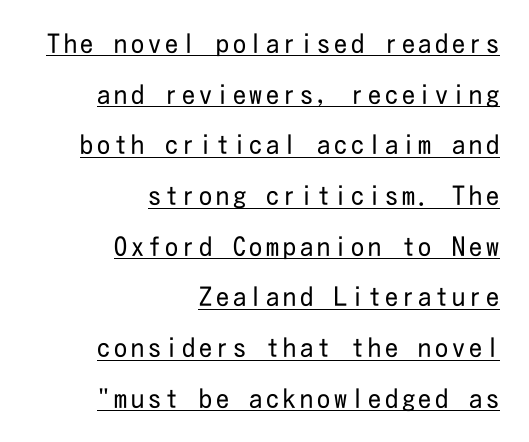
The image shows 26 px text type, upright; set right-aligned, loose line spacing (1.95x), underlined.
